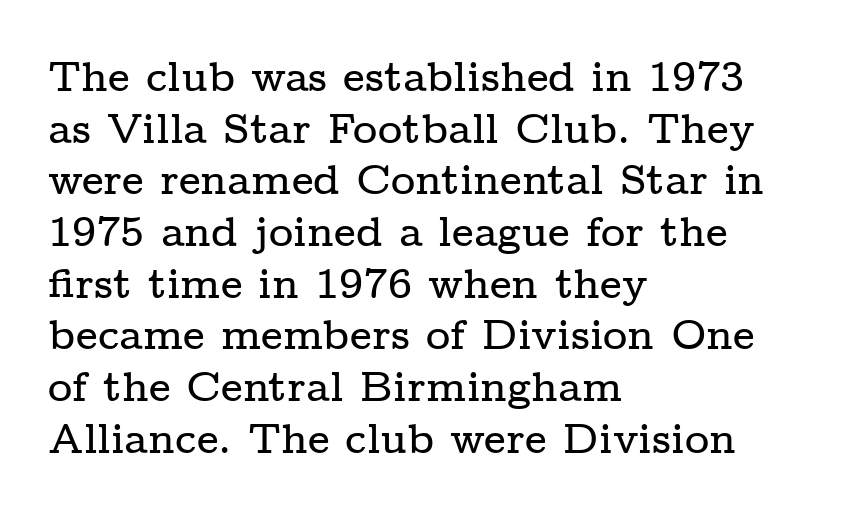
{"serif": "yes", "italic": "no", "width": "wide", "stroke_contrast": "low", "x_height": "medium", "monospaced": "no", "underline": "no", "align": "left", "line_spacing_ratio": 1.23, "letter_spacing": "normal", "letter_spacing_em": 0.0, "glyph_px": 42}
